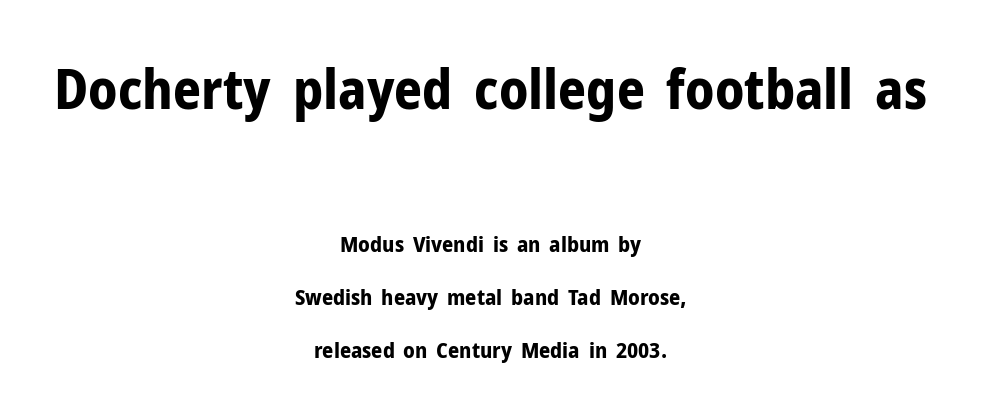
The image shows 55 px bold sans-serif type, upright; set centered, loose line spacing (2.4x), normal letter spacing, not underlined; the first (top) block is 2.5x larger; low stroke contrast and a medium x-height.
